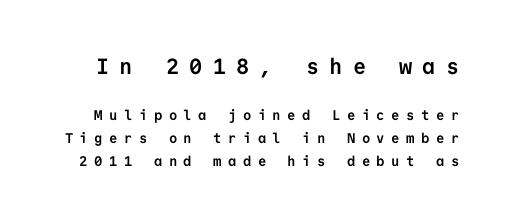
{"italic": "no", "bold": "yes", "underline": "no", "line_spacing": "normal", "line_spacing_ratio": 1.63, "letter_spacing": "wide", "letter_spacing_em": 0.46, "larger_block": "first", "size_ratio": 1.57, "glyph_px": 22}
